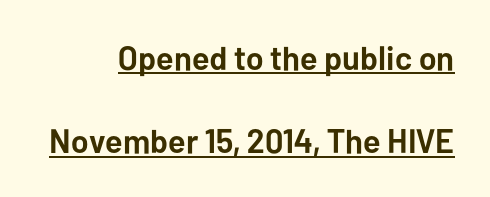
The image shows 34 px semibold sans-serif type, upright; set right-aligned, loose line spacing (2.45x), normal letter spacing, underlined; low stroke contrast and a medium x-height.
